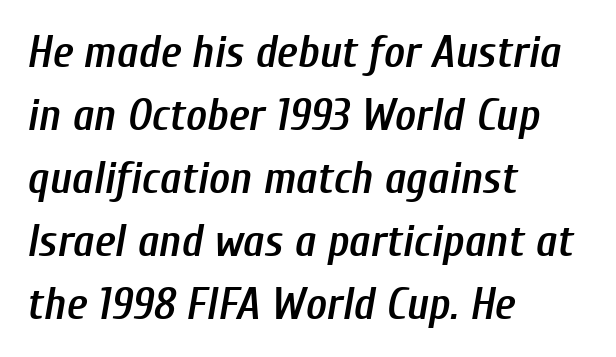
Q: Is the text bold? A: Semi-bold.
Q: Is the text italic (slanted)? A: Yes, it leans right by about 10 degrees.
Q: Is the text underlined? A: No.
Q: How is the paragraph aligned? A: Left-aligned.
Q: Is the spacing between letters normal or unusually wide? A: Normal.
Q: Is the spacing between lines tight, normal or loose? A: Normal.
Q: Width (condensed, normal, or wide)? A: Condensed.
Q: Stroke contrast? A: Low.
Q: x-height? A: Medium.
Q: Monospaced? A: No.
